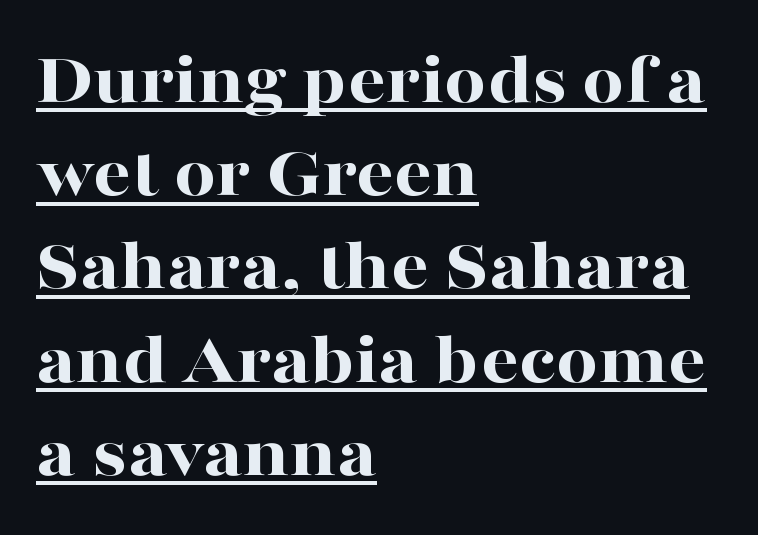
Q: Is the text bold? A: Yes.
Q: Is the text italic (slanted)? A: No, it is upright.
Q: Is the typeface a serif or a sans-serif typeface? A: Serif.
Q: Is the text underlined? A: Yes.
Q: How is the paragraph aligned? A: Left-aligned.
Q: Is the spacing between letters normal or unusually wide? A: Normal.
Q: Is the spacing between lines tight, normal or loose? A: Normal.
Q: Width (condensed, normal, or wide)? A: Wide.
Q: Stroke contrast? A: High.
Q: x-height? A: Medium.
Q: Monospaced? A: No.
